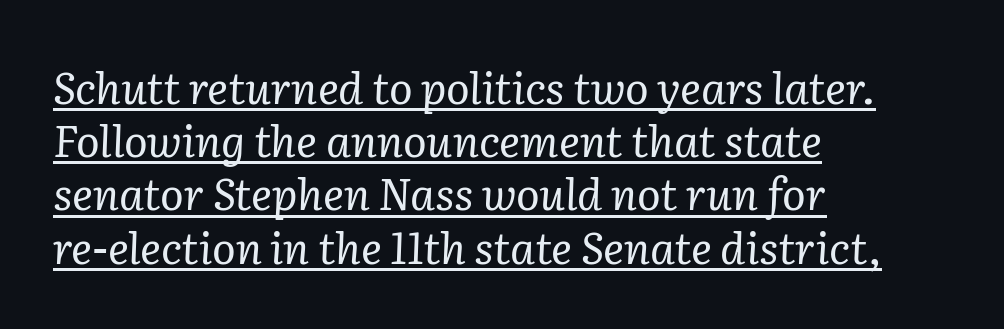
{"serif": "yes", "italic": "yes", "lean": "right", "slant_degrees": 2, "bold": "no", "weight": "regular", "width": "normal", "stroke_contrast": "low", "x_height": "medium", "monospaced": "no", "underline": "yes", "align": "left", "line_spacing_ratio": 1.21, "letter_spacing": "normal", "letter_spacing_em": 0.0, "glyph_px": 44}
